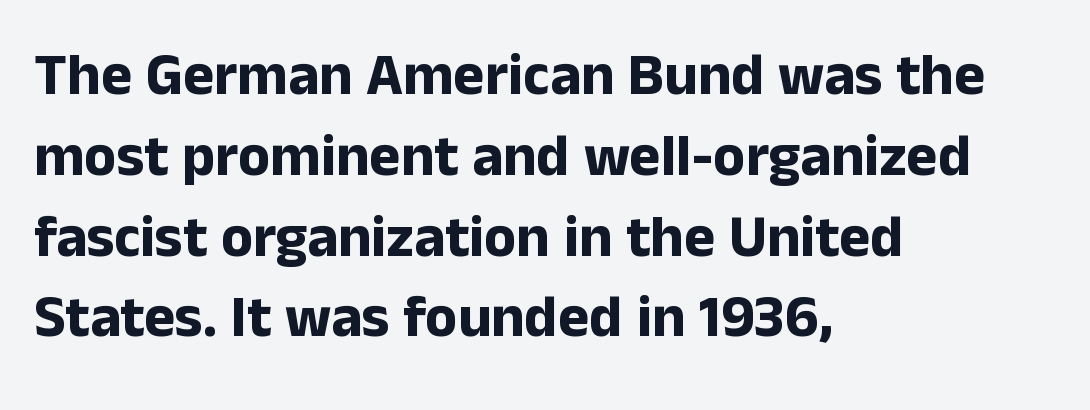
Unmarked baselines from the first word to the last. Between one letter and the next there's only the usual sliver of space. A typesetter would call this proportional, since set widths differ per character. Every stem runs plumb, perpendicular to the baseline. Letterform terminals end flat and unadorned throughout the passage. Line starts are locked; line ends wander.
